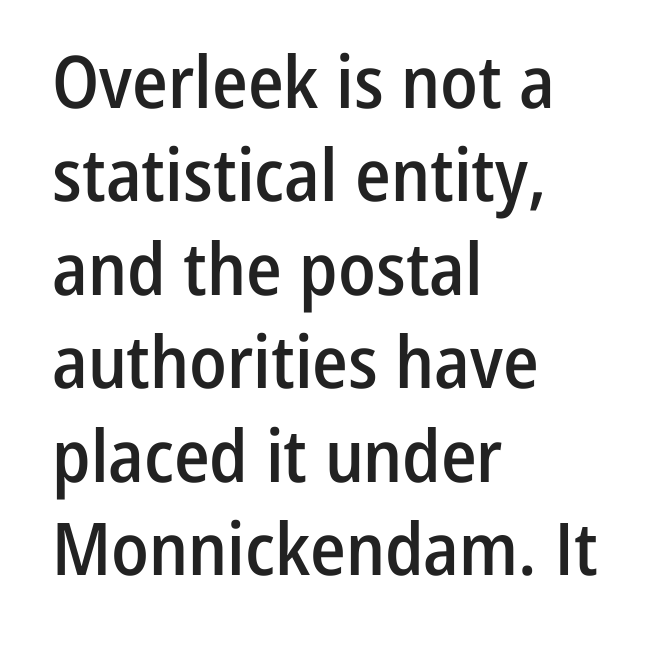
The image shows 73 px semibold, condensed sans-serif type, upright; set left-aligned, normal line spacing (1.28x), normal letter spacing, not underlined; low stroke contrast and a medium x-height.
